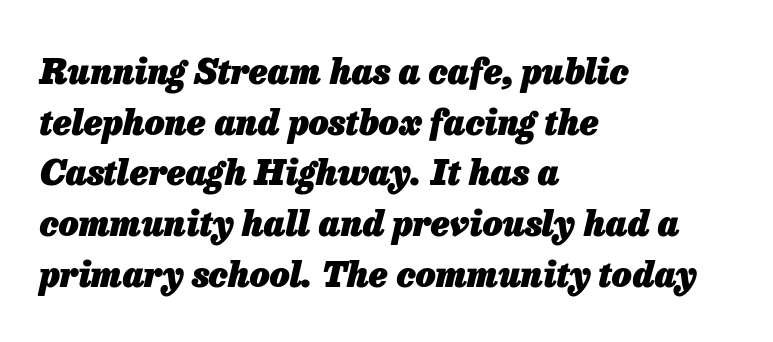
Q: Is the text bold? A: Yes.
Q: Is the text italic (slanted)? A: Yes, it leans right by about 13 degrees.
Q: Is the text underlined? A: No.
Q: How is the paragraph aligned? A: Left-aligned.
Q: Is the spacing between letters normal or unusually wide? A: Normal.
Q: Is the spacing between lines tight, normal or loose? A: Normal.
Q: Width (condensed, normal, or wide)? A: Normal.
Q: Stroke contrast? A: Low.
Q: x-height? A: Medium.
Q: Monospaced? A: No.
